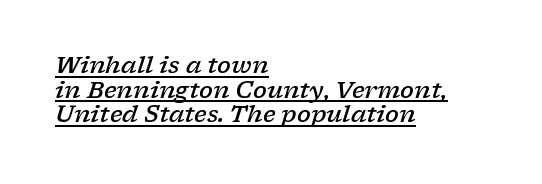
{"italic": "yes", "lean": "right", "slant_degrees": 17, "bold": "semi", "underline": "yes", "align": "left", "line_spacing": "tight", "line_spacing_ratio": 1.07, "letter_spacing": "normal", "letter_spacing_em": 0.0, "glyph_px": 23}
